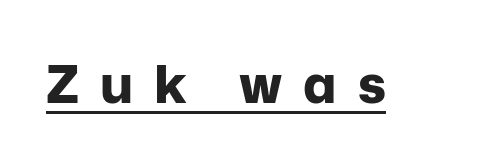
Each glyph is drawn with heavy, bold strokes. If you drew a line through each stem, it would be perfectly vertical. Nothing sits at the stroke ends, so this counts as sans-serif. Characters follow at a spacing far wider than the type designer built in. The face used here appears with an underline applied.
